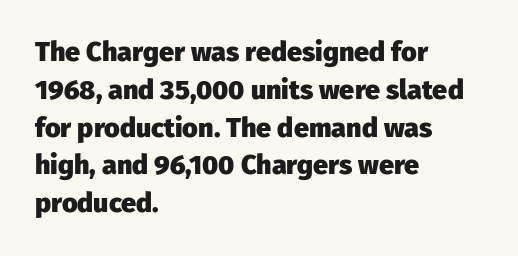
Q: Is the text bold? A: Yes.
Q: Is the text italic (slanted)? A: No, it is upright.
Q: Is the text underlined? A: No.
Q: How is the paragraph aligned? A: Left-aligned.
Q: Is the spacing between letters normal or unusually wide? A: Normal.
Q: Is the spacing between lines tight, normal or loose? A: Normal.
